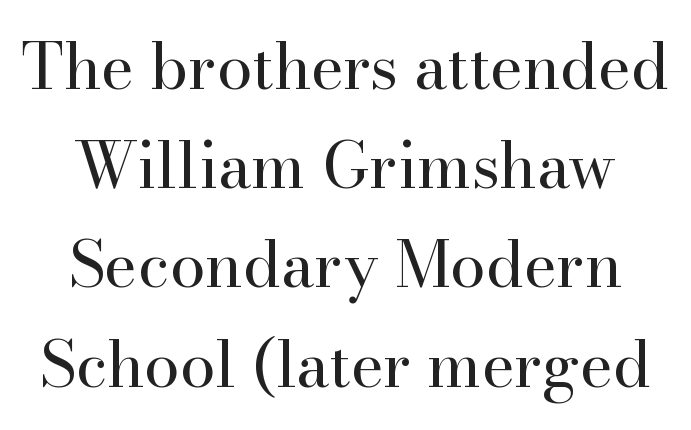
The image shows 64 px regular-weight serif type, upright; set centered, normal line spacing (1.55x), normal letter spacing, not underlined; high stroke contrast and a small x-height.
